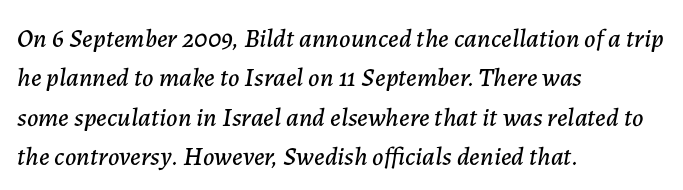
Q: Is the text italic (slanted)? A: Yes, it leans right by about 7 degrees.
Q: Is the text underlined? A: No.
Q: How is the paragraph aligned? A: Left-aligned.
Q: Is the spacing between letters normal or unusually wide? A: Normal.
Q: Is the spacing between lines tight, normal or loose? A: Normal.
